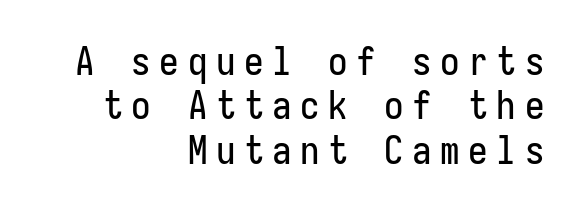
The image shows 39 px condensed sans-serif type, upright; set right-aligned, tight line spacing (1.14x), unusually wide letter spacing (+0.22 em), not underlined; low stroke contrast and a medium x-height.
